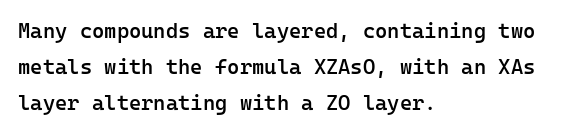
Q: Is the text bold? A: Semi-bold.
Q: Is the text italic (slanted)? A: No, it is upright.
Q: Is the text underlined? A: No.
Q: How is the paragraph aligned? A: Left-aligned.
Q: Is the spacing between letters normal or unusually wide? A: Normal.
